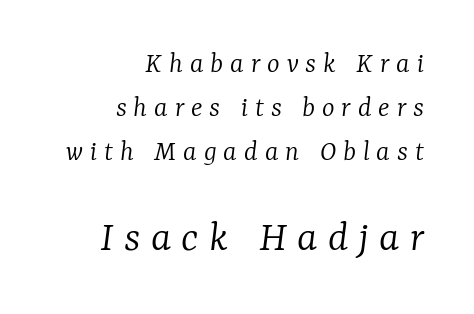
{"serif": "yes", "italic": "yes", "lean": "right", "slant_degrees": 7, "bold": "no", "weight": "light", "width": "normal", "stroke_contrast": "low", "x_height": "medium", "monospaced": "no", "underline": "no", "align": "right", "line_spacing": "normal", "line_spacing_ratio": 1.46, "letter_spacing": "wide", "letter_spacing_em": 0.23, "larger_block": "second", "size_ratio": 1.5, "glyph_px": 45}
